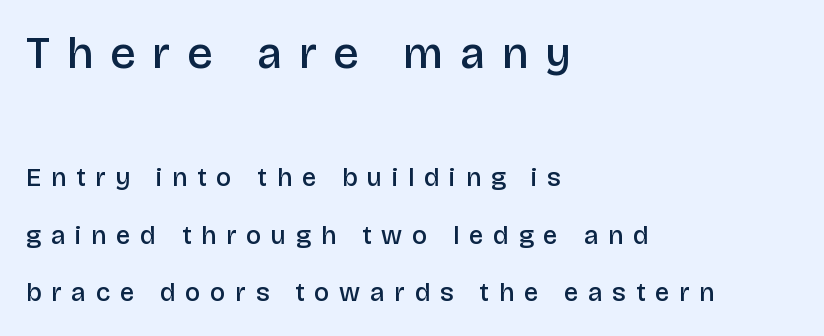
{"serif": "no", "italic": "no", "bold": "semi", "weight": "semibold", "width": "normal", "stroke_contrast": "low", "x_height": "large", "monospaced": "no", "underline": "no", "align": "left", "line_spacing": "loose", "line_spacing_ratio": 2.21, "letter_spacing": "wide", "letter_spacing_em": 0.38, "larger_block": "first", "size_ratio": 1.73, "glyph_px": 45}
